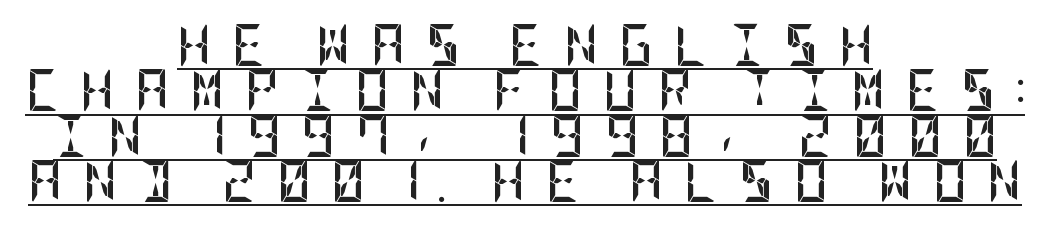
Q: Is the text bold? A: Yes.
Q: Is the text italic (slanted)? A: No, it is upright.
Q: Is the typeface a serif or a sans-serif typeface? A: Sans-serif.
Q: Is the text underlined? A: Yes.
Q: How is the paragraph aligned? A: Centered.
Q: Is the spacing between letters normal or unusually wide? A: Unusually wide.
Q: Is the spacing between lines tight, normal or loose? A: Tight.
Q: Width (condensed, normal, or wide)? A: Condensed.
Q: Stroke contrast? A: Low.
Q: x-height? A: Large.
